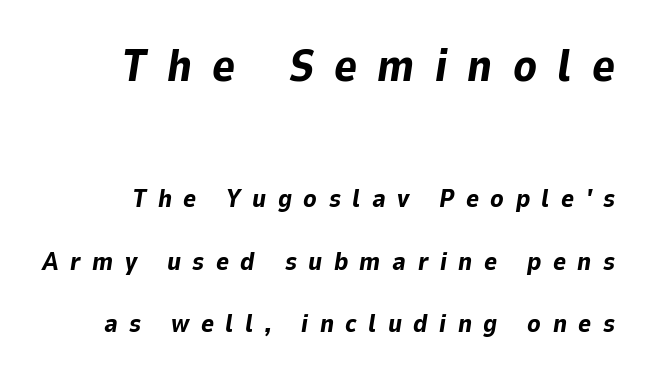
{"italic": "yes", "lean": "right", "slant_degrees": 9, "bold": "yes", "weight": "bold", "width": "normal", "stroke_contrast": "low", "x_height": "medium", "monospaced": "no", "underline": "no", "line_spacing": "loose", "line_spacing_ratio": 2.5, "letter_spacing": "wide", "letter_spacing_em": 0.46, "larger_block": "first", "size_ratio": 1.76, "glyph_px": 44}
